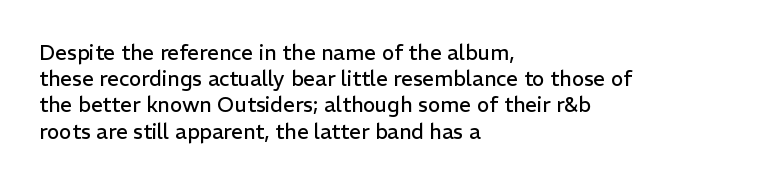
The image shows 21 px text type, upright; set left-aligned, normal line spacing (1.25x), normal letter spacing, not underlined.
